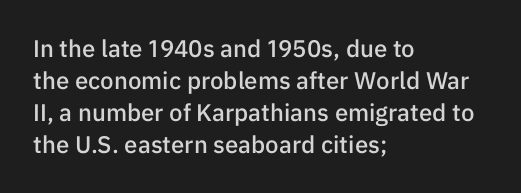
The string is rendered with underlining switched off. Stroke thickness is moderately raised; the sample reads as semibold. Tracking here is standard; glyphs follow each other at the usual distance. The block of text has a typical density, with ordinary space between rows.
